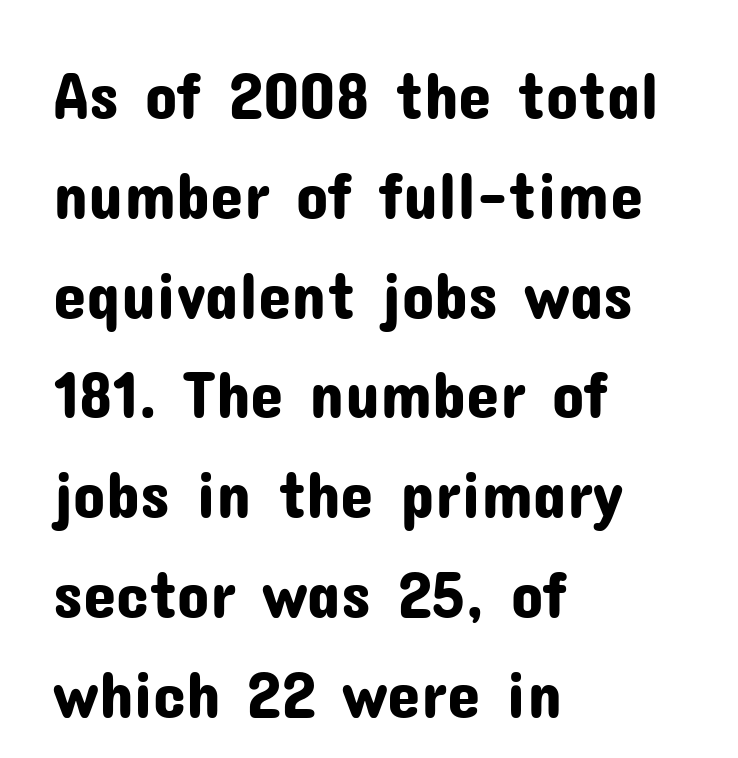
The image shows 67 px sans-serif type, upright; set left-aligned, normal line spacing (1.49x), normal letter spacing, not underlined; low stroke contrast and a medium x-height.
